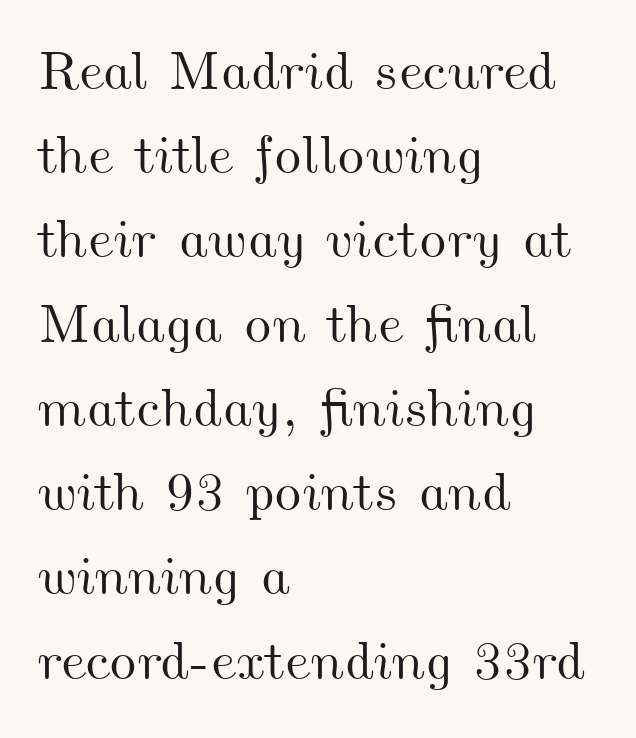
{"width": "wide", "stroke_contrast": "medium", "x_height": "small", "monospaced": "no", "underline": "no", "align": "left", "line_spacing": "normal", "line_spacing_ratio": 1.56, "letter_spacing": "normal", "letter_spacing_em": 0.0, "glyph_px": 54}
